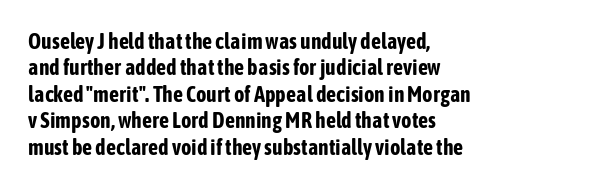
The image shows 22 px bold type, upright; set left-aligned, line spacing 1.2x, normal letter spacing, not underlined.
